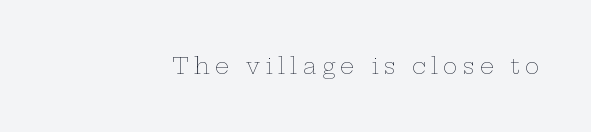
{"italic": "no", "bold": "no", "underline": "no", "letter_spacing": "wide", "letter_spacing_em": 0.23, "glyph_px": 22}
